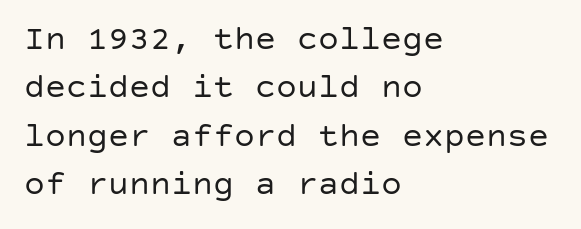
No chunkiness to these letters — they're not bold. Leading: standard. Stroke terminals: plain, sans-serif. The ragged edge is on the right, which tells us the setting is flush left.
